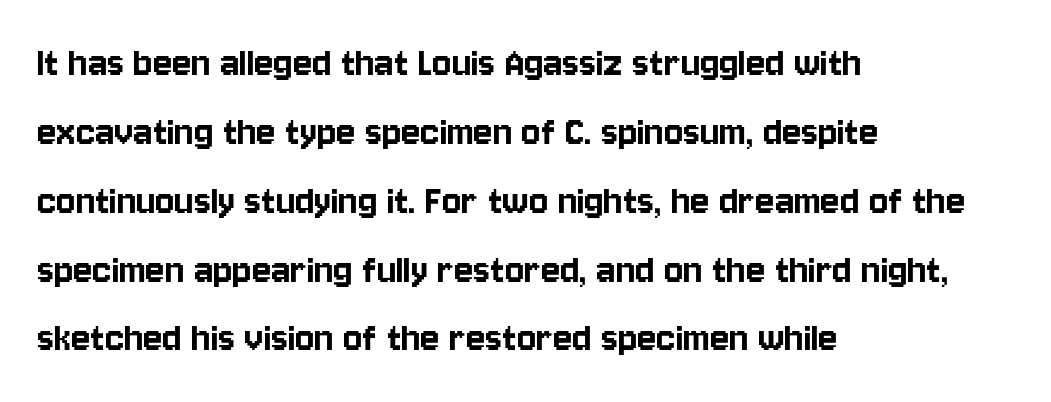
{"serif": "no", "italic": "no", "width": "condensed", "stroke_contrast": "low", "x_height": "large", "monospaced": "no", "underline": "no", "align": "left", "line_spacing": "normal", "line_spacing_ratio": 1.53, "letter_spacing": "normal", "letter_spacing_em": 0.0, "glyph_px": 45}
